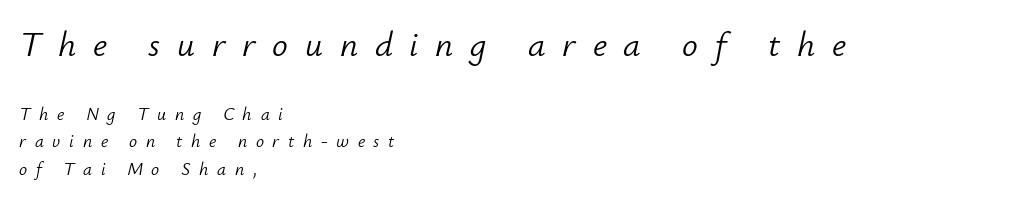
{"italic": "yes", "lean": "right", "slant_degrees": 12, "bold": "no", "weight": "light", "width": "normal", "stroke_contrast": "low", "x_height": "small", "monospaced": "no", "underline": "no", "align": "left", "line_spacing": "normal", "line_spacing_ratio": 1.53, "letter_spacing": "wide", "letter_spacing_em": 0.48, "larger_block": "first", "size_ratio": 1.94, "glyph_px": 35}
